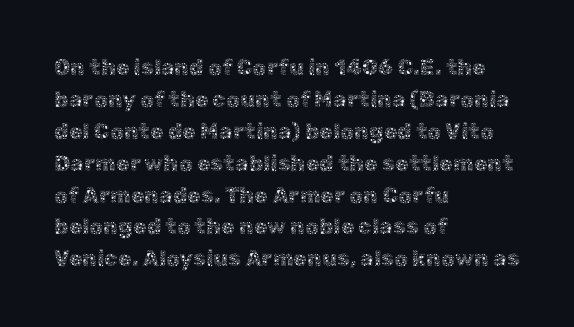
Q: Is the text bold? A: No.
Q: Is the text italic (slanted)? A: No, it is upright.
Q: Is the text underlined? A: No.
Q: How is the paragraph aligned? A: Left-aligned.
Q: Is the spacing between letters normal or unusually wide? A: Normal.
Q: Is the spacing between lines tight, normal or loose? A: Normal.
